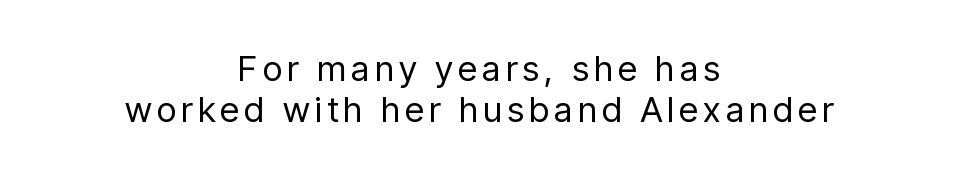
No chunkiness to these letters — they're not bold. The space beneath each line is pristine and unruled. Visually the block forms a symmetrical silhouette, jagged on both flanks. Note the varied advance widths — an 'i' is clearly narrower than an 'm'. Check where the strokes stop: nothing finishes them off — pure sans. Rendered with straight, roman letterforms.
